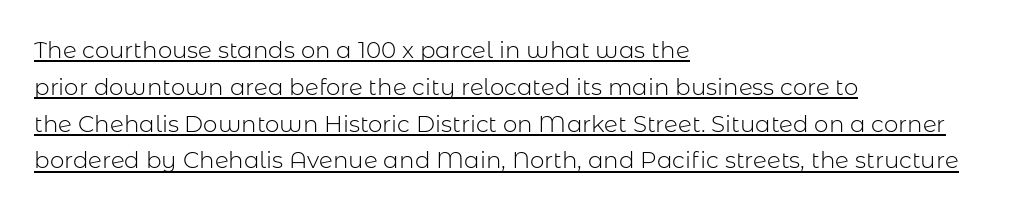
{"italic": "no", "bold": "no", "underline": "yes", "align": "left", "line_spacing": "normal", "line_spacing_ratio": 1.6, "letter_spacing": "normal", "letter_spacing_em": 0.0, "glyph_px": 23}
